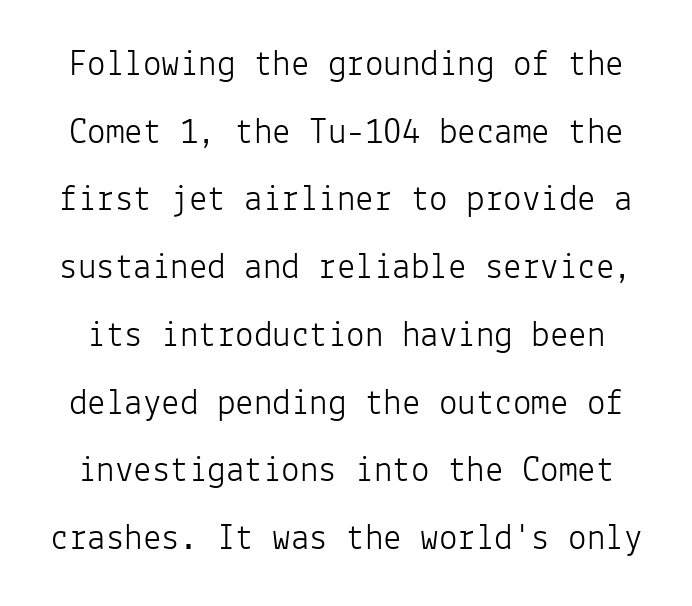
Q: Is the text bold? A: No.
Q: Is the text italic (slanted)? A: No, it is upright.
Q: Is the typeface a serif or a sans-serif typeface? A: Sans-serif.
Q: Is the text underlined? A: No.
Q: Is the spacing between letters normal or unusually wide? A: Normal.
Q: Width (condensed, normal, or wide)? A: Normal.
Q: Stroke contrast? A: Low.
Q: x-height? A: Medium.
Q: Monospaced? A: Yes.
